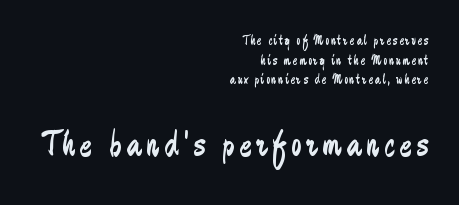
{"serif": "no", "bold": "no", "weight": "regular", "width": "condensed", "stroke_contrast": "low", "x_height": "small", "monospaced": "no", "underline": "no", "align": "right", "line_spacing": "normal", "line_spacing_ratio": 1.4, "larger_block": "second", "size_ratio": 2.64, "glyph_px": 37}
